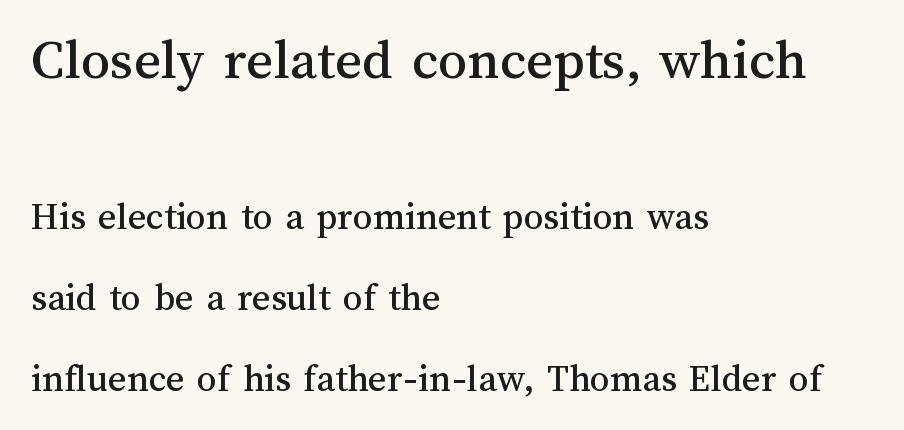
Q: Is the text italic (slanted)? A: No, it is upright.
Q: Is the text underlined? A: No.
Q: How is the paragraph aligned? A: Left-aligned.
Q: Is the spacing between letters normal or unusually wide? A: Normal.
Q: Is the spacing between lines tight, normal or loose? A: Loose.
Q: Which block of text is set in a larger size, the first (top) or the second (bottom)? A: The first (top) one.
Q: Width (condensed, normal, or wide)? A: Normal.
Q: Stroke contrast? A: Medium.
Q: x-height? A: Medium.
Q: Monospaced? A: No.
